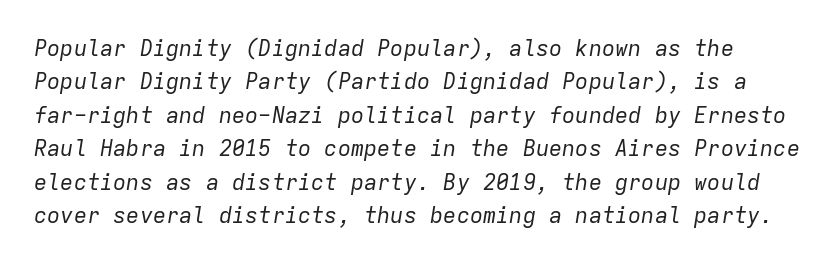
Words appear dense and cohesive because spacing is normal. Notice how the stems are inclined rather than vertical — that's the hallmark of italics. The letterforms sit at book weight or below. Evenly set lines give the paragraph a standard silhouette.
